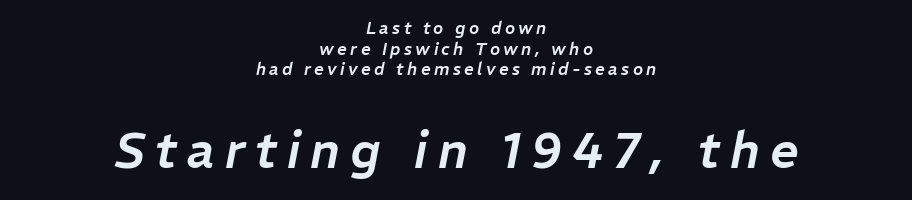
{"italic": "yes", "lean": "right", "slant_degrees": 11, "width": "normal", "stroke_contrast": "low", "x_height": "medium", "monospaced": "no", "underline": "no", "align": "center", "line_spacing_ratio": 1.22, "letter_spacing": "wide", "letter_spacing_em": 0.2, "larger_block": "second", "size_ratio": 2.94, "glyph_px": 50}
